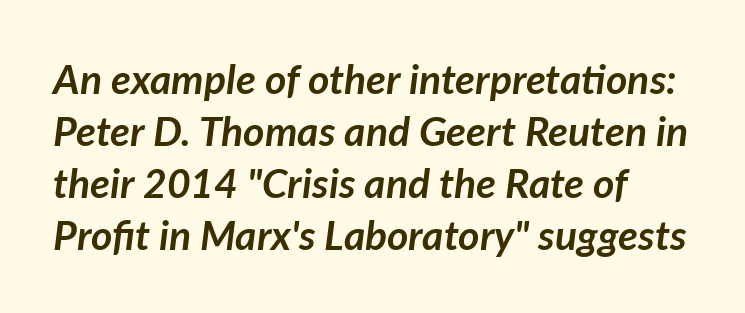
Q: Is the text bold? A: Yes.
Q: Is the text italic (slanted)? A: Yes, it leans right by about 7 degrees.
Q: Is the text underlined? A: No.
Q: How is the paragraph aligned? A: Left-aligned.
Q: Is the spacing between letters normal or unusually wide? A: Normal.
Q: Is the spacing between lines tight, normal or loose? A: Normal.
Q: Width (condensed, normal, or wide)? A: Normal.
Q: Stroke contrast? A: Low.
Q: x-height? A: Medium.
Q: Monospaced? A: No.
